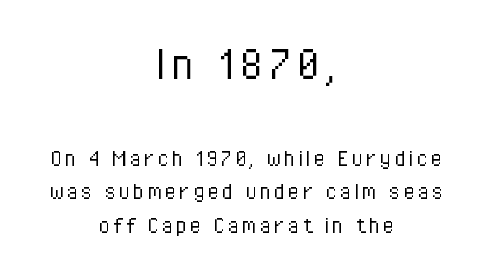
{"serif": "no", "italic": "no", "bold": "no", "weight": "light", "width": "condensed", "stroke_contrast": "low", "x_height": "medium", "monospaced": "no", "underline": "no", "align": "center", "line_spacing": "normal", "line_spacing_ratio": 1.28, "larger_block": "first", "size_ratio": 2.0, "glyph_px": 52}
